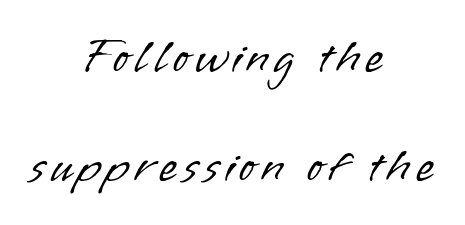
Q: Is the text bold? A: No.
Q: Is the text italic (slanted)? A: Yes.
Q: Is the typeface a serif or a sans-serif typeface? A: Sans-serif.
Q: Is the text underlined? A: No.
Q: How is the paragraph aligned? A: Centered.
Q: Is the spacing between lines tight, normal or loose? A: Loose.
Q: Width (condensed, normal, or wide)? A: Normal.
Q: Stroke contrast? A: Low.
Q: x-height? A: Small.
Q: Monospaced? A: No.
